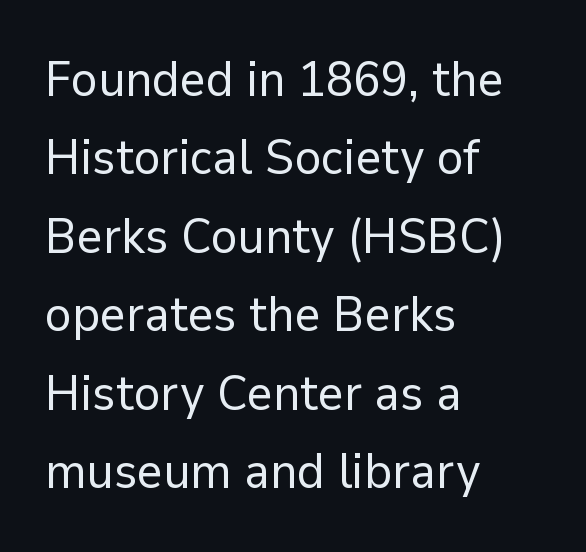
The image shows 50 px regular-weight sans-serif type, upright; set left-aligned, normal line spacing (1.57x), normal letter spacing, not underlined; low stroke contrast and a medium x-height.
